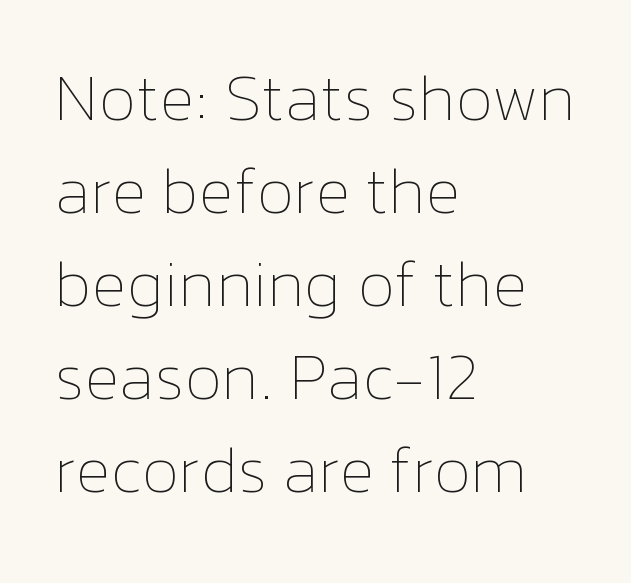
{"italic": "no", "bold": "no", "weight": "thin", "width": "normal", "stroke_contrast": "low", "x_height": "medium", "monospaced": "no", "underline": "no", "align": "left", "line_spacing": "normal", "line_spacing_ratio": 1.41, "letter_spacing": "normal", "letter_spacing_em": 0.0, "glyph_px": 66}
